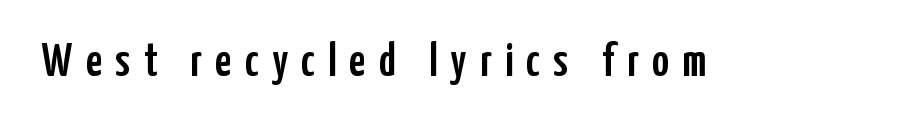
Beneath every word, the page is bare. Compared with typical body copy, the letter spacing here is much looser. Italic? Not at all — the glyphs are vertical. Varying glyph widths throughout — classic text-font behaviour. Font category for this specimen: sans-serif.
